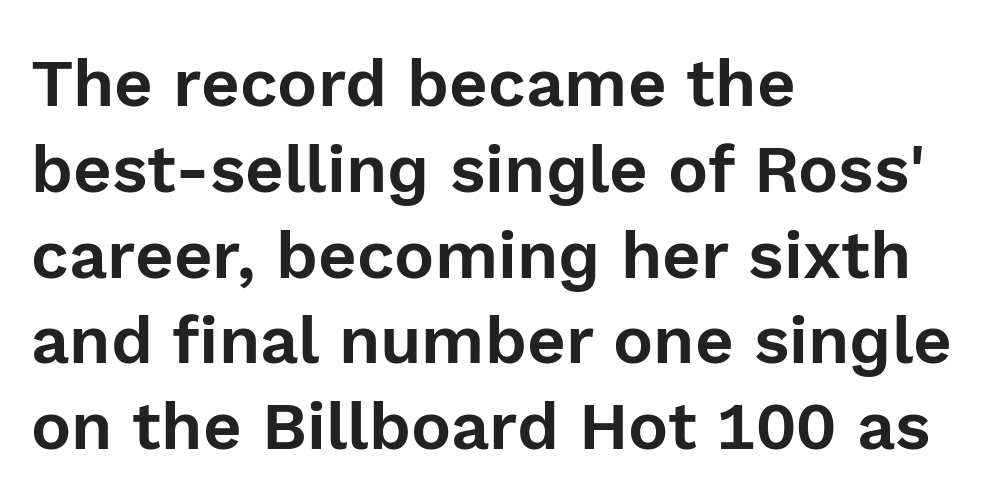
These lines stack with their left ends in a neat column. Baseline-to-baseline distance is the conventional proportion of letter height. The tracking reads as untouched default to a designer's eye. This sample has the flowing, uneven cadence of proportional lettering. Unlike italic type, these characters show no tilt at all. Descenders are the only things crossing below the line.
